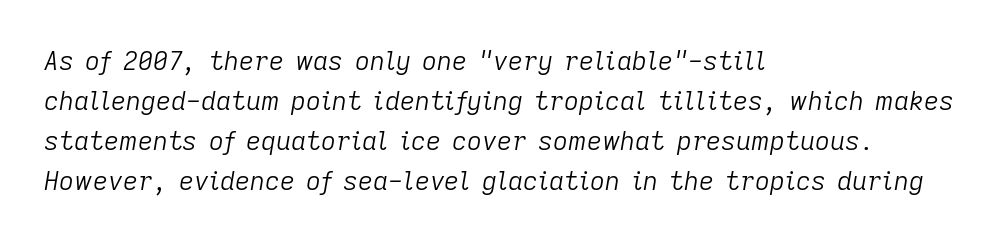
Q: Is the text bold? A: No.
Q: Is the text italic (slanted)? A: Yes, it leans right by about 9 degrees.
Q: Is the text underlined? A: No.
Q: How is the paragraph aligned? A: Left-aligned.
Q: Is the spacing between letters normal or unusually wide? A: Normal.
Q: Is the spacing between lines tight, normal or loose? A: Normal.
